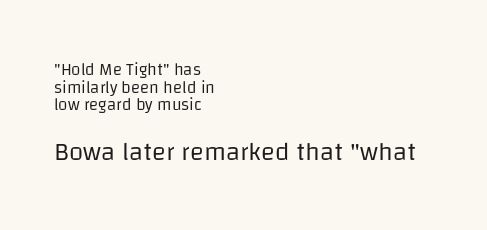
No extra tracking has been applied to these lines. Closely set lines give the paragraph a compact silhouette. This rendering features lettering with no underline. The lines are quadded left. It's the straight-up-and-down kind of type. Letters have the restrained weight of plain body copy at most.
